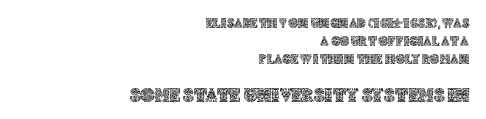
{"italic": "no", "underline": "no", "align": "right", "line_spacing": "normal", "line_spacing_ratio": 1.28, "letter_spacing": "normal", "letter_spacing_em": 0.0, "larger_block": "second", "size_ratio": 1.43, "glyph_px": 20}
